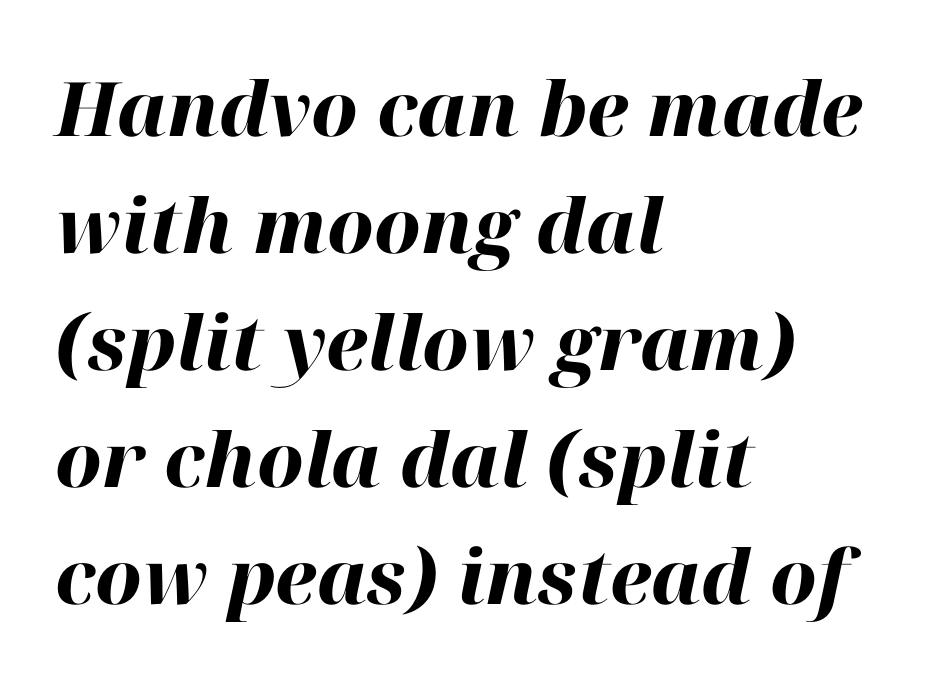
Q: Is the text bold? A: Yes.
Q: Is the text italic (slanted)? A: Yes, it leans right by about 12 degrees.
Q: Is the text underlined? A: No.
Q: How is the paragraph aligned? A: Left-aligned.
Q: Is the spacing between letters normal or unusually wide? A: Normal.
Q: Is the spacing between lines tight, normal or loose? A: Normal.
Q: Width (condensed, normal, or wide)? A: Normal.
Q: Stroke contrast? A: High.
Q: x-height? A: Medium.
Q: Monospaced? A: No.
